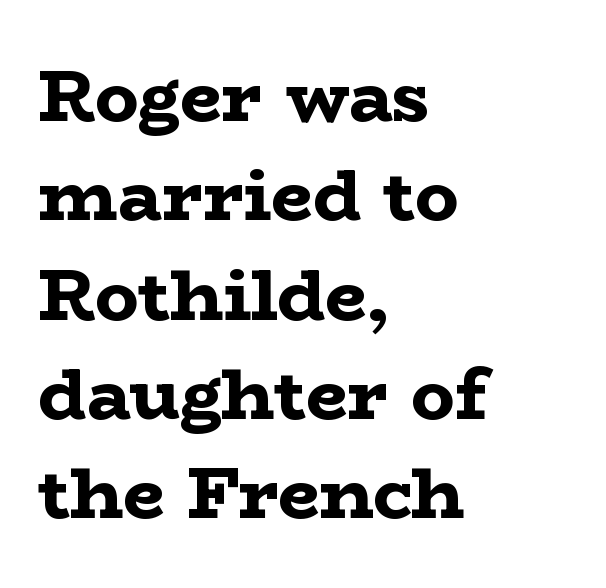
Q: Is the text bold? A: Yes.
Q: Is the text italic (slanted)? A: No, it is upright.
Q: Is the typeface a serif or a sans-serif typeface? A: Serif.
Q: Is the text underlined? A: No.
Q: How is the paragraph aligned? A: Left-aligned.
Q: Is the spacing between letters normal or unusually wide? A: Normal.
Q: Is the spacing between lines tight, normal or loose? A: Normal.
Q: Width (condensed, normal, or wide)? A: Wide.
Q: Stroke contrast? A: Low.
Q: x-height? A: Medium.
Q: Monospaced? A: No.
